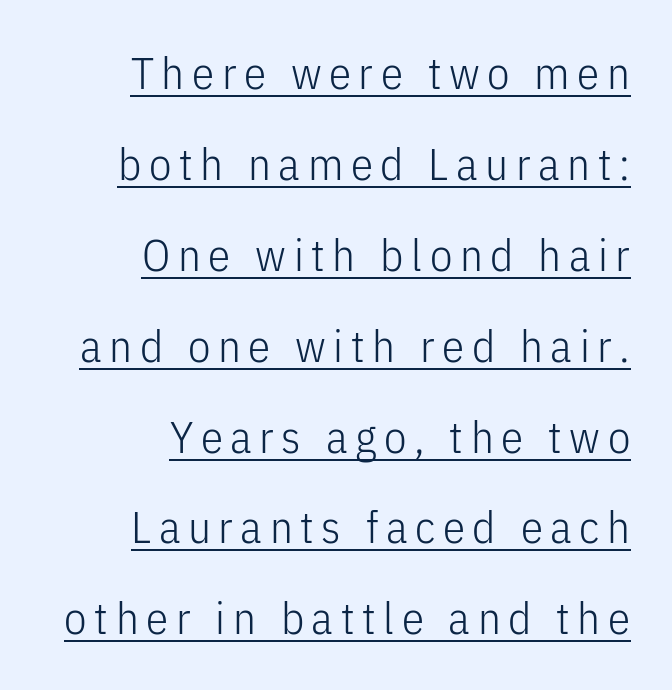
Q: Is the text bold? A: No.
Q: Is the text italic (slanted)? A: No, it is upright.
Q: Is the typeface a serif or a sans-serif typeface? A: Sans-serif.
Q: Is the text underlined? A: Yes.
Q: How is the paragraph aligned? A: Right-aligned.
Q: Is the spacing between lines tight, normal or loose? A: Loose.
Q: Width (condensed, normal, or wide)? A: Condensed.
Q: Stroke contrast? A: Low.
Q: x-height? A: Medium.
Q: Monospaced? A: No.
